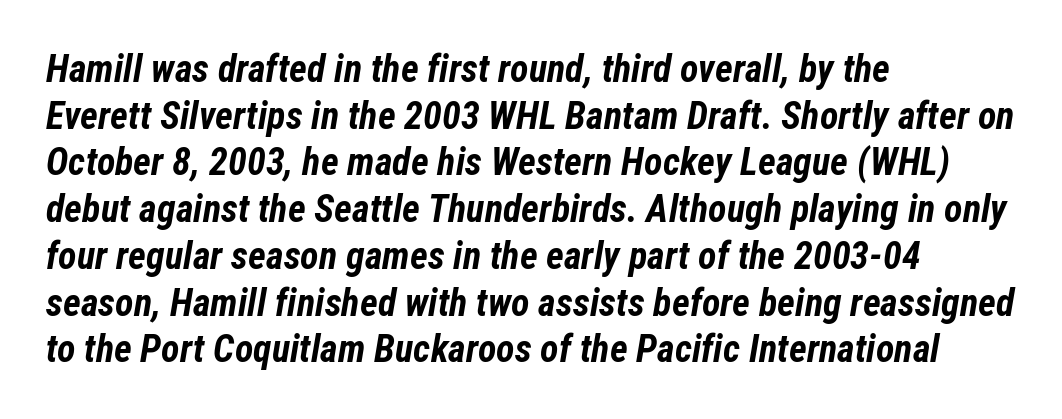
Character widths vary here, with narrow letters taking less room than wide ones. Only glyphs here, with clear space below each row. Slanted lettering throughout. This rendering leaves character spacing at its baseline value.
